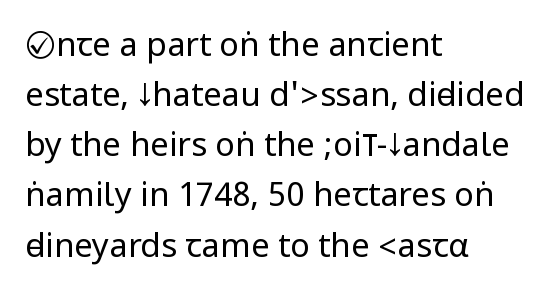
{"serif": "no", "italic": "no", "bold": "no", "weight": "regular", "width": "condensed", "stroke_contrast": "low", "underline": "no", "align": "left", "line_spacing": "normal", "line_spacing_ratio": 1.52, "letter_spacing": "normal", "letter_spacing_em": 0.0, "glyph_px": 33}
